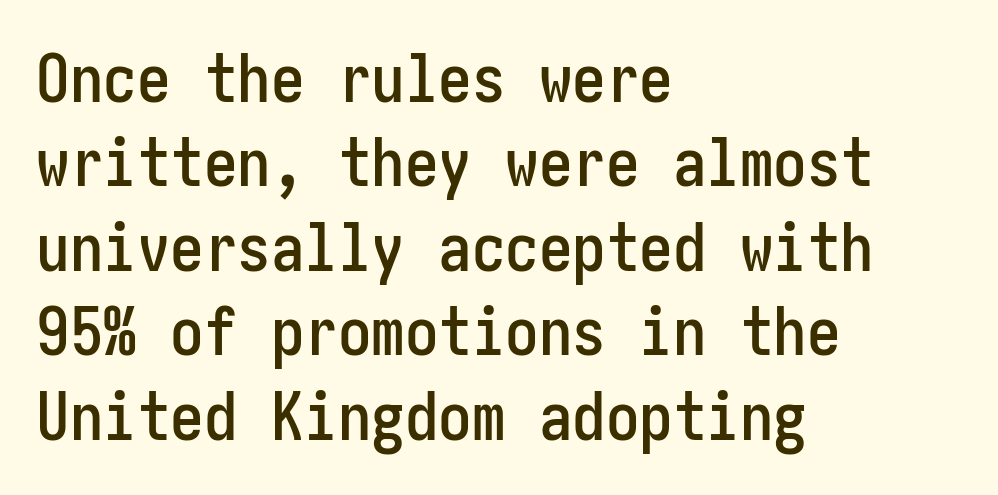
{"serif": "no", "italic": "no", "width": "condensed", "stroke_contrast": "low", "x_height": "medium", "underline": "no", "align": "left", "line_spacing": "normal", "line_spacing_ratio": 1.26, "letter_spacing": "normal", "letter_spacing_em": 0.0, "glyph_px": 67}
